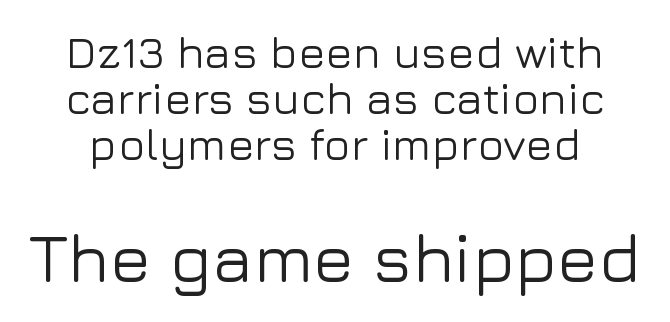
{"serif": "no", "italic": "no", "width": "normal", "stroke_contrast": "low", "x_height": "medium", "monospaced": "no", "underline": "no", "line_spacing": "tight", "line_spacing_ratio": 1.02, "letter_spacing": "normal", "letter_spacing_em": 0.0, "larger_block": "second", "size_ratio": 1.51, "glyph_px": 68}
